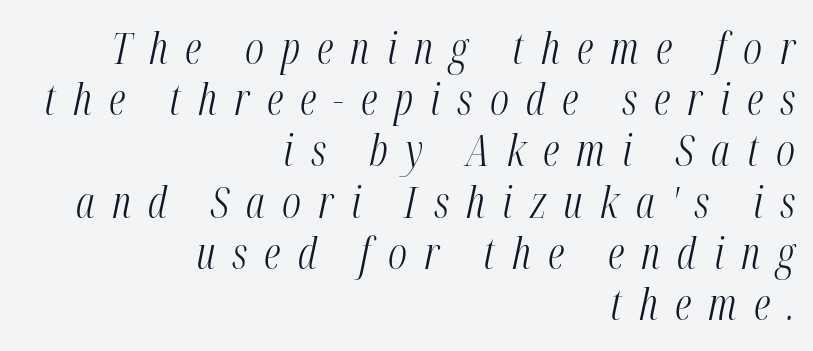
{"italic": "yes", "lean": "right", "slant_degrees": 12, "bold": "no", "weight": "light", "width": "condensed", "stroke_contrast": "medium", "x_height": "medium", "monospaced": "no", "underline": "no", "align": "right", "line_spacing_ratio": 1.19, "letter_spacing": "wide", "letter_spacing_em": 0.4, "glyph_px": 43}
